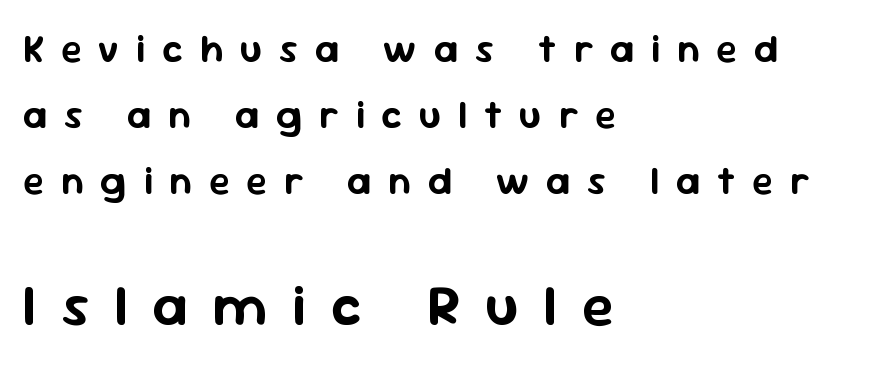
Q: Is the text italic (slanted)? A: No, it is upright.
Q: Is the typeface a serif or a sans-serif typeface? A: Sans-serif.
Q: Is the text underlined? A: No.
Q: How is the paragraph aligned? A: Left-aligned.
Q: Is the spacing between letters normal or unusually wide? A: Unusually wide.
Q: Is the spacing between lines tight, normal or loose? A: Normal.
Q: Which block of text is set in a larger size, the first (top) or the second (bottom)? A: The second (bottom) one.
Q: Width (condensed, normal, or wide)? A: Normal.
Q: Stroke contrast? A: Low.
Q: x-height? A: Medium.
Q: Monospaced? A: No.
